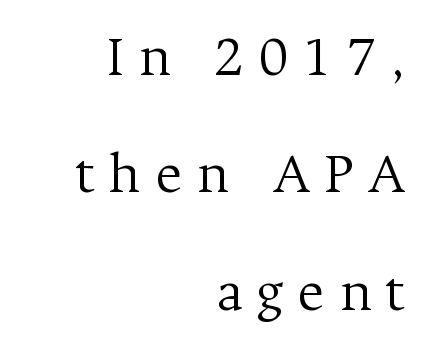
Q: Is the text bold? A: No.
Q: Is the text italic (slanted)? A: No, it is upright.
Q: Is the typeface a serif or a sans-serif typeface? A: Serif.
Q: Is the text underlined? A: No.
Q: How is the paragraph aligned? A: Right-aligned.
Q: Is the spacing between letters normal or unusually wide? A: Unusually wide.
Q: Is the spacing between lines tight, normal or loose? A: Loose.
Q: Width (condensed, normal, or wide)? A: Normal.
Q: Stroke contrast? A: Medium.
Q: x-height? A: Medium.
Q: Monospaced? A: No.
